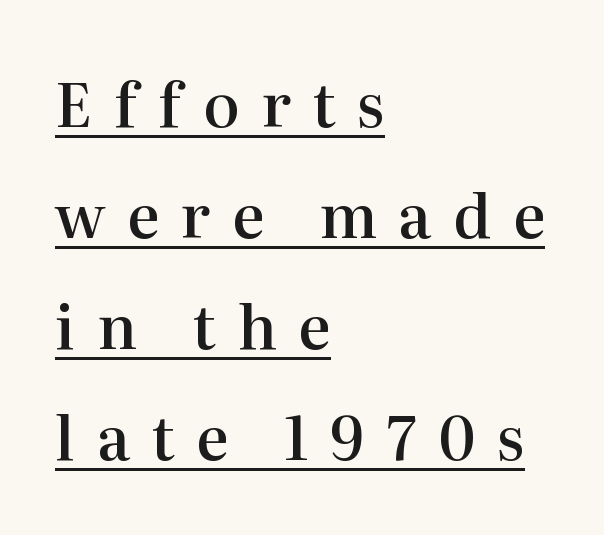
The lettering holds an erect, upright posture throughout. Students, this is semibold: more ink than regular, less than bold. Honestly, the underline is the first thing you notice here. Are there feet on the stems? There are — it's a serif. In CSS terms this would be text-align: left. These lines are rendered in a variable-pitch font.
